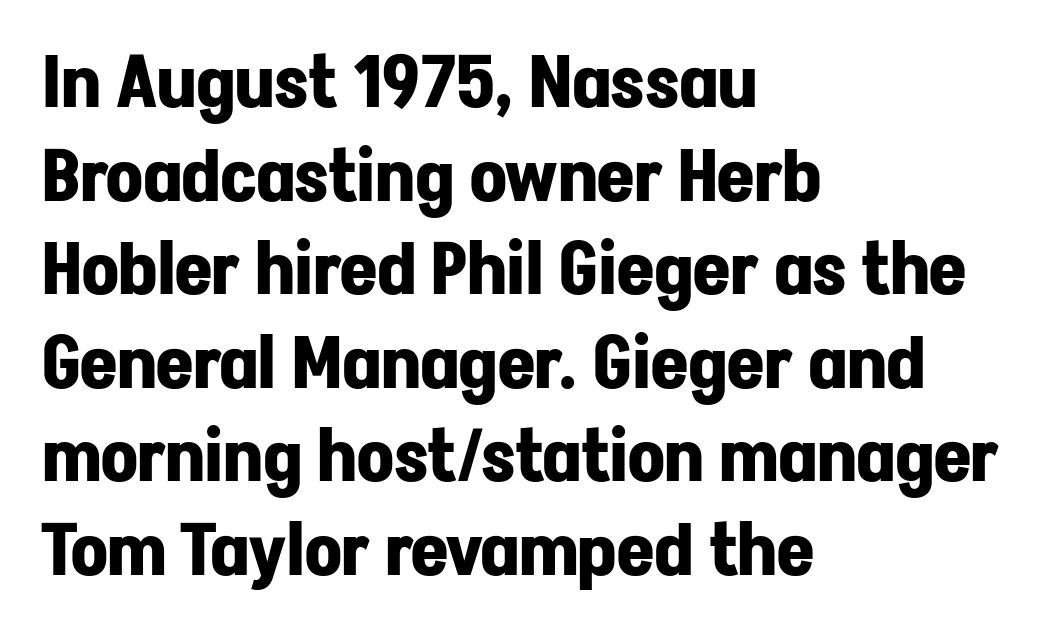
Upright lettering throughout. This rendering features lettering with no underline. Horizontal alignment here is leftward, the default for most running prose. This sample has the flowing, uneven cadence of proportional lettering. You can tell from the bare stems that sans-serif type was used. Typesetter's note: full bold, strokes at maximum text heaviness.
